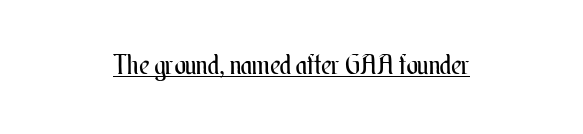
The image shows 27 px text type, upright; set centered, normal letter spacing, underlined.
